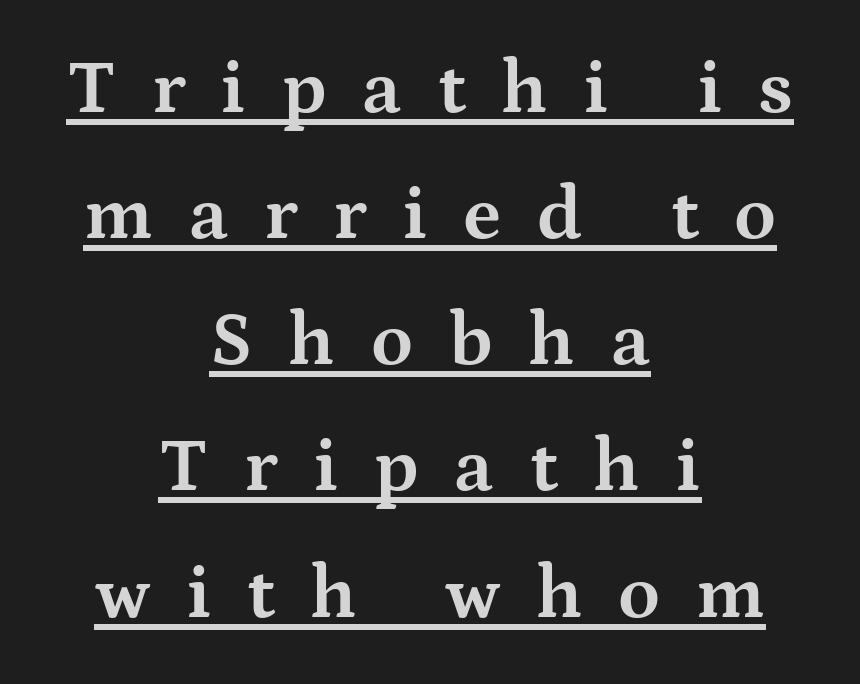
{"serif": "yes", "italic": "no", "bold": "yes", "weight": "bold", "width": "wide", "stroke_contrast": "medium", "x_height": "medium", "monospaced": "no", "underline": "yes", "align": "center", "line_spacing": "normal", "line_spacing_ratio": 1.66, "letter_spacing": "wide", "letter_spacing_em": 0.47, "glyph_px": 76}
